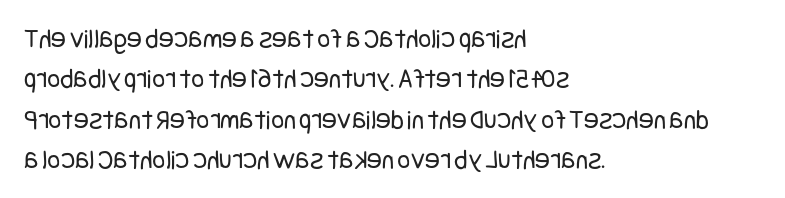
The image shows 28 px regular-weight, condensed sans-serif type, upright; set left-aligned, normal line spacing (1.44x), normal letter spacing, not underlined; low stroke contrast and a large x-height.
